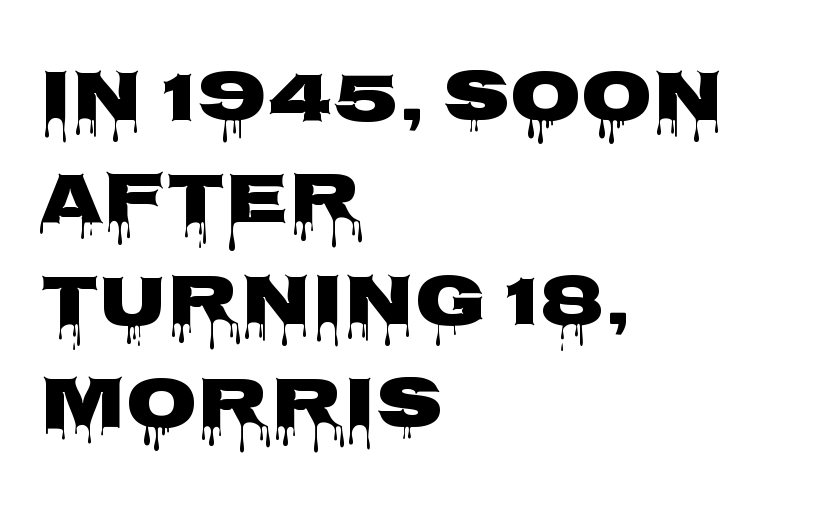
Q: Is the text italic (slanted)? A: No, it is upright.
Q: Is the typeface a serif or a sans-serif typeface? A: Sans-serif.
Q: Is the text underlined? A: No.
Q: How is the paragraph aligned? A: Left-aligned.
Q: Is the spacing between letters normal or unusually wide? A: Normal.
Q: Is the spacing between lines tight, normal or loose? A: Normal.
Q: Width (condensed, normal, or wide)? A: Wide.
Q: Stroke contrast? A: Low.
Q: x-height? A: Large.
Q: Monospaced? A: No.
